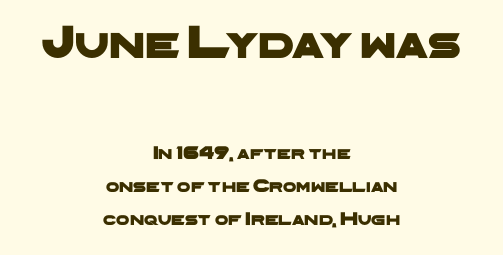
Looks like regular typesetting: each glyph gets only the width it needs. Font category for this specimen: sans-serif. Of the two passages, the one on top uses the larger point size. The passage shown has conventional tracking throughout. The strip under each line holds only bare page.
